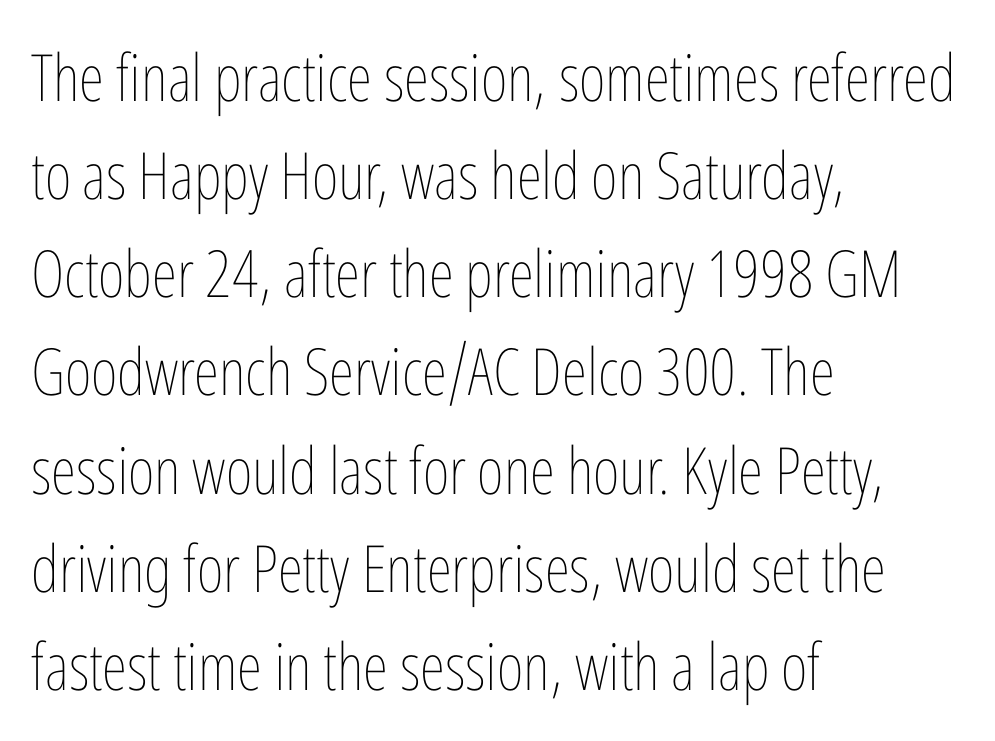
{"italic": "no", "bold": "no", "weight": "thin", "width": "condensed", "stroke_contrast": "low", "x_height": "medium", "monospaced": "no", "underline": "no", "align": "left", "line_spacing": "normal", "line_spacing_ratio": 1.51, "letter_spacing": "normal", "letter_spacing_em": 0.0, "glyph_px": 65}
